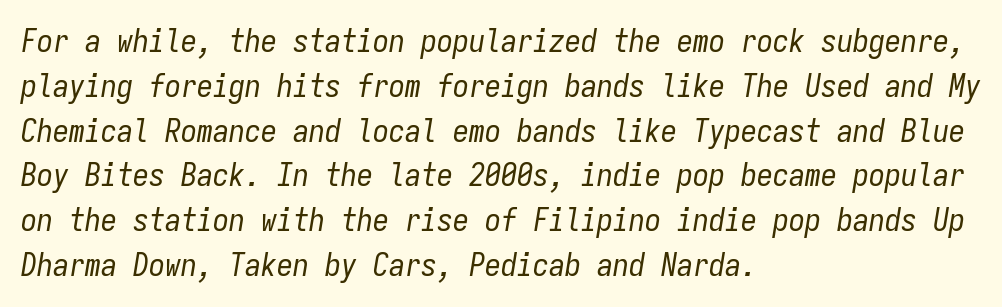
The image shows 32 px regular-weight, condensed type, italic (leaning right), monospaced; set left-aligned, normal line spacing (1.4x), normal letter spacing, not underlined; low stroke contrast and a medium x-height.
